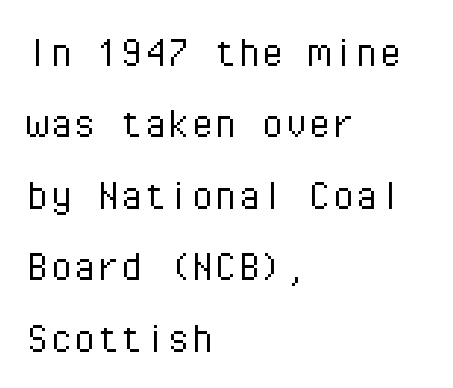
The image shows 47 px light sans-serif type, upright, monospaced; set left-aligned, normal line spacing (1.52x), normal letter spacing, not underlined; low stroke contrast and a medium x-height.
